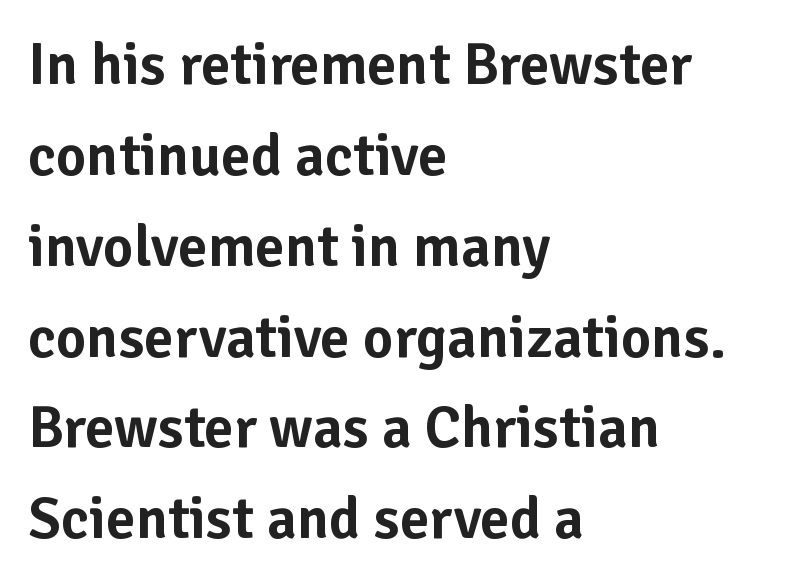
Q: Is the text italic (slanted)? A: No, it is upright.
Q: Is the typeface a serif or a sans-serif typeface? A: Sans-serif.
Q: Is the text underlined? A: No.
Q: How is the paragraph aligned? A: Left-aligned.
Q: Is the spacing between letters normal or unusually wide? A: Normal.
Q: Is the spacing between lines tight, normal or loose? A: Normal.
Q: Width (condensed, normal, or wide)? A: Normal.
Q: Stroke contrast? A: Low.
Q: x-height? A: Medium.
Q: Monospaced? A: No.
